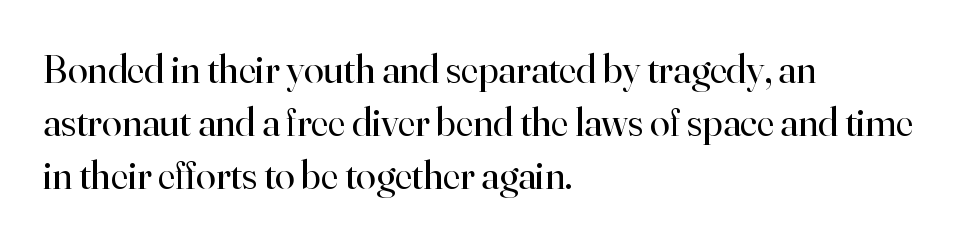
The characters are drawn with everyday or finer stroke widths. Check where the strokes stop: tiny serifs finish them off. There is no visible air inserted between adjacent glyphs. Horizontal bands of white between lines are of average thickness.
